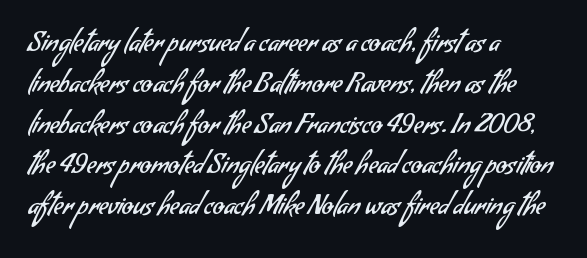
The passage shown stacks its lines at a standard gap. The characters are drawn with everyday or finer stroke widths. Line starts are locked; line ends wander. A typesetter would call this zero additional tracking. The zone under the glyphs is completely vacant.
